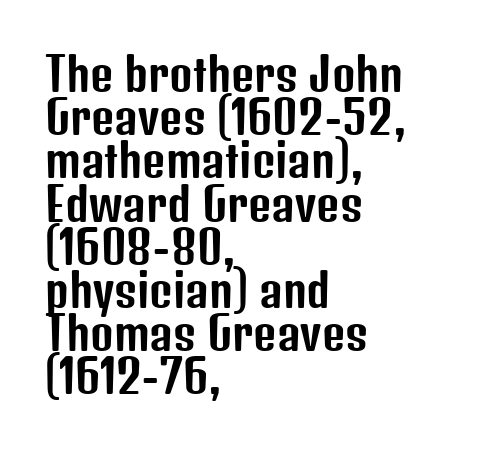
{"serif": "no", "italic": "no", "width": "condensed", "stroke_contrast": "low", "x_height": "medium", "monospaced": "no", "underline": "no", "align": "left", "line_spacing": "tight", "line_spacing_ratio": 0.96, "letter_spacing": "normal", "letter_spacing_em": 0.0, "glyph_px": 45}
